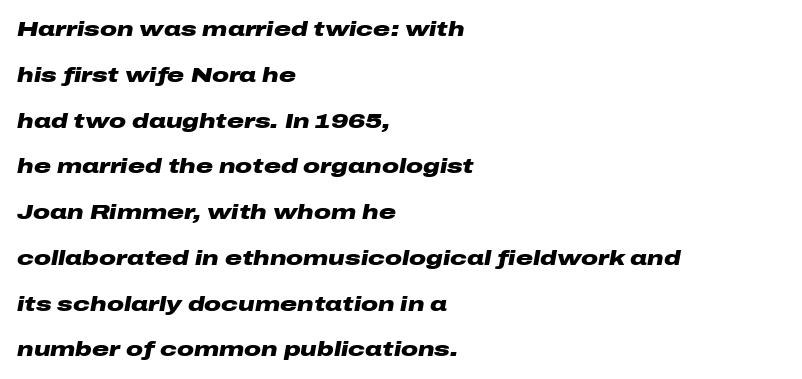
Q: Is the text bold? A: Yes.
Q: Is the text italic (slanted)? A: Yes, it leans right by about 10 degrees.
Q: Is the text underlined? A: No.
Q: How is the paragraph aligned? A: Left-aligned.
Q: Is the spacing between letters normal or unusually wide? A: Normal.
Q: Is the spacing between lines tight, normal or loose? A: Loose.
